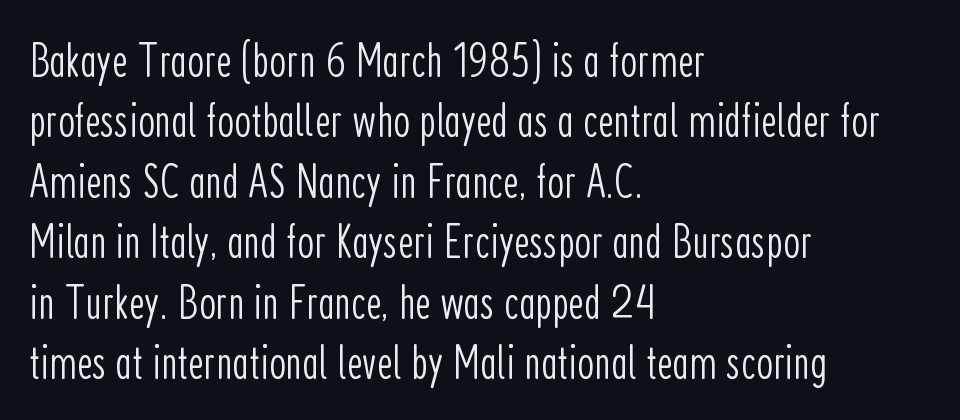
Nothing unusual about the tracking: characters are spaced as the font intends. Line starts are locked; line ends wander. No italicization has been applied; the sample stays upright. The lines sit at an ordinary, default distance from one another. The face used here is proportionally spaced, like ordinary book or web type. Decoration check: the copy has no underline.
